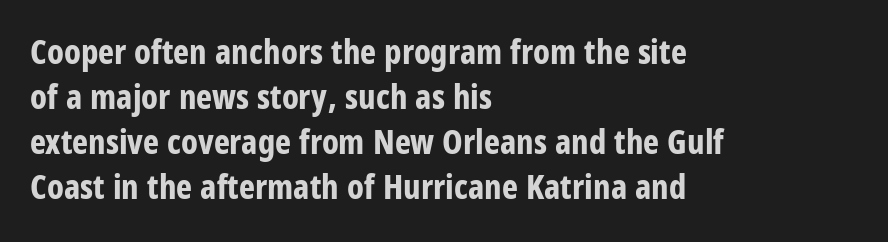
Q: Is the text bold? A: Yes.
Q: Is the text italic (slanted)? A: No, it is upright.
Q: Is the typeface a serif or a sans-serif typeface? A: Sans-serif.
Q: Is the text underlined? A: No.
Q: How is the paragraph aligned? A: Left-aligned.
Q: Is the spacing between letters normal or unusually wide? A: Normal.
Q: Is the spacing between lines tight, normal or loose? A: Normal.
Q: Width (condensed, normal, or wide)? A: Condensed.
Q: Stroke contrast? A: Low.
Q: x-height? A: Large.
Q: Monospaced? A: No.
